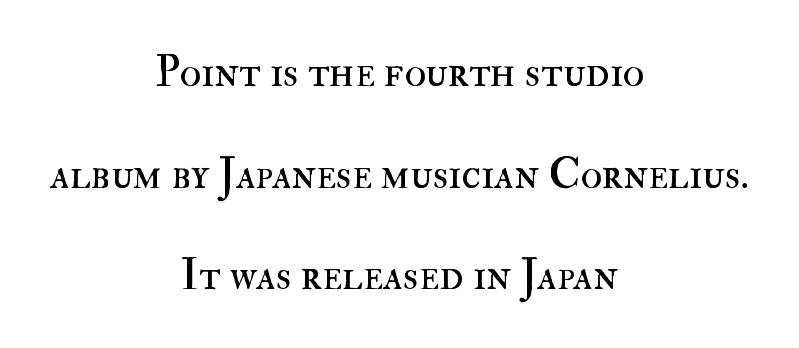
Q: Is the text bold? A: No.
Q: Is the text italic (slanted)? A: No, it is upright.
Q: Is the text underlined? A: No.
Q: How is the paragraph aligned? A: Centered.
Q: Is the spacing between letters normal or unusually wide? A: Normal.
Q: Is the spacing between lines tight, normal or loose? A: Loose.
Q: Width (condensed, normal, or wide)? A: Normal.
Q: Stroke contrast? A: High.
Q: x-height? A: Small.
Q: Monospaced? A: No.
